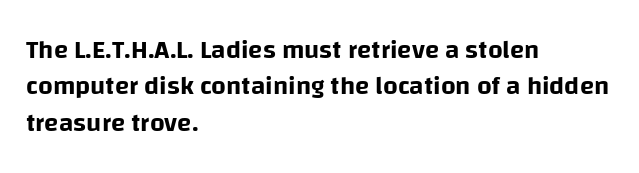
Q: Is the text italic (slanted)? A: No, it is upright.
Q: Is the text underlined? A: No.
Q: How is the paragraph aligned? A: Left-aligned.
Q: Is the spacing between letters normal or unusually wide? A: Normal.
Q: Is the spacing between lines tight, normal or loose? A: Normal.
